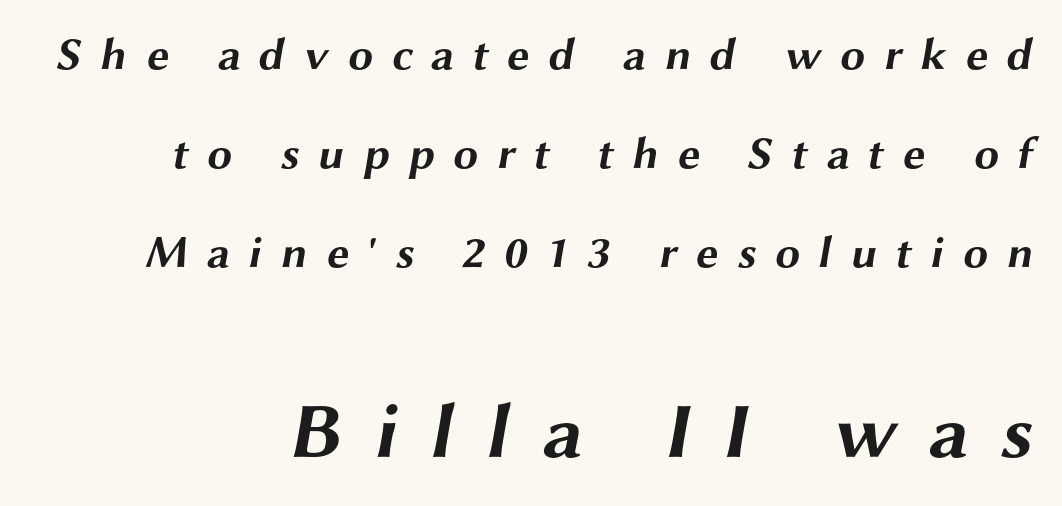
Q: Is the text bold? A: Yes.
Q: Is the typeface a serif or a sans-serif typeface? A: Sans-serif.
Q: Is the text underlined? A: No.
Q: How is the paragraph aligned? A: Right-aligned.
Q: Is the spacing between letters normal or unusually wide? A: Unusually wide.
Q: Is the spacing between lines tight, normal or loose? A: Loose.
Q: Which block of text is set in a larger size, the first (top) or the second (bottom)? A: The second (bottom) one.
Q: Width (condensed, normal, or wide)? A: Wide.
Q: Stroke contrast? A: Medium.
Q: x-height? A: Medium.
Q: Monospaced? A: No.
